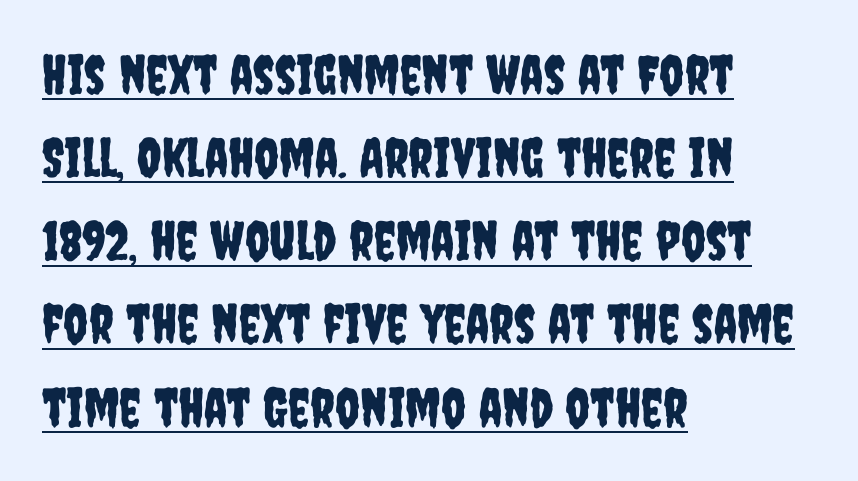
Q: Is the text italic (slanted)? A: No, it is upright.
Q: Is the typeface a serif or a sans-serif typeface? A: Sans-serif.
Q: Is the text underlined? A: Yes.
Q: How is the paragraph aligned? A: Left-aligned.
Q: Is the spacing between letters normal or unusually wide? A: Normal.
Q: Is the spacing between lines tight, normal or loose? A: Normal.
Q: Width (condensed, normal, or wide)? A: Condensed.
Q: Stroke contrast? A: Low.
Q: x-height? A: Large.
Q: Monospaced? A: No.
